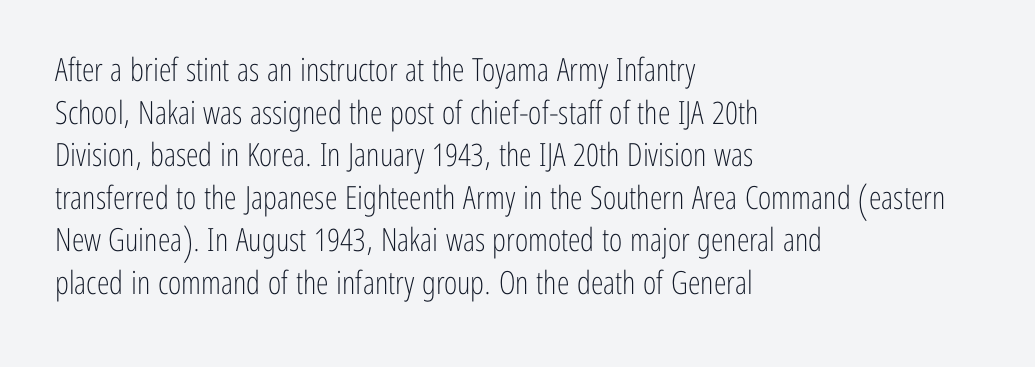
The image shows 32 px light, condensed sans-serif type, upright; set left-aligned, normal line spacing (1.33x), normal letter spacing, not underlined; low stroke contrast and a medium x-height.
